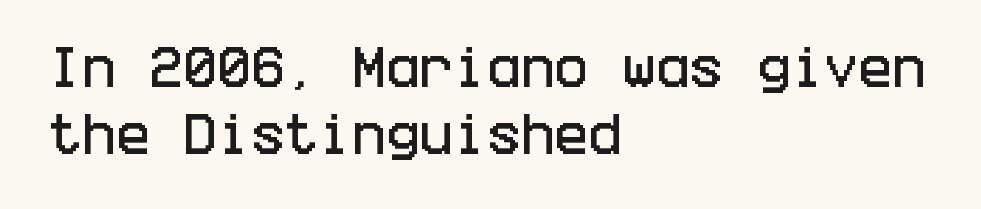
How are the letters spaced? Ordinarily, with no added tracking. Type style note: lacks serifs. In terms of leading, this rendering sits right in the middle. The text block is weighted toward the left margin, trailing off unevenly rightward. This sample uses an upright cut, with every glyph sitting square on the baseline. The baseline area is clear.
